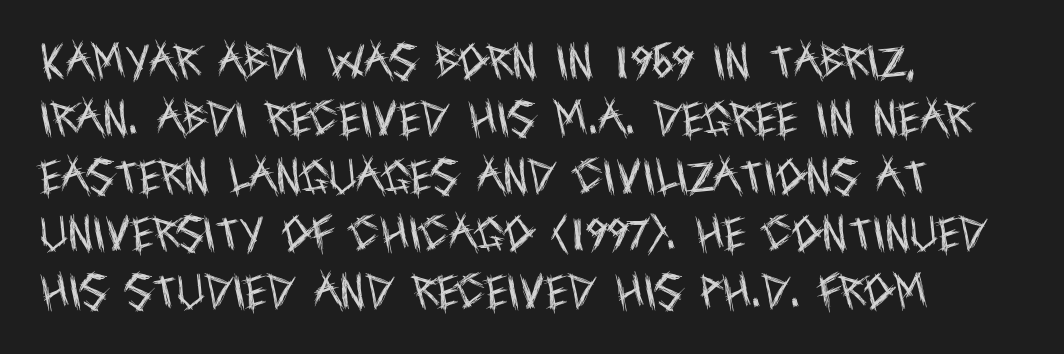
A roman cut, with each character standing at attention. Note the varied advance widths — an 'i' is clearly narrower than an 'm'. Glyph-to-glyph distance matches everyday printed text. This is not heavy type; no bold has been used.
